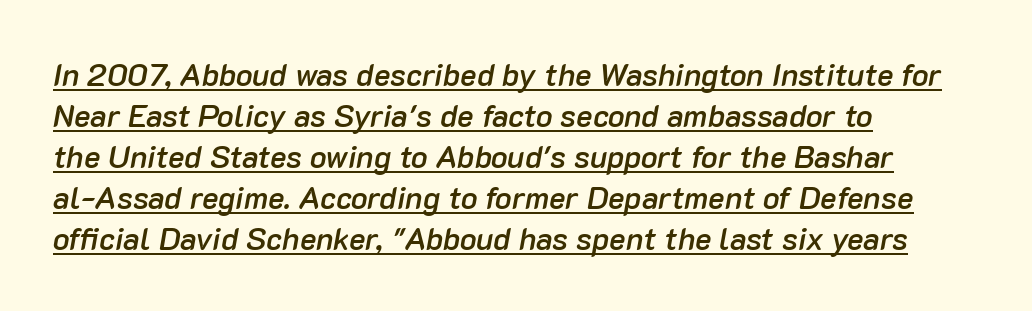
The image shows 31 px semibold type, italic (leaning right); set left-aligned, normal line spacing (1.32x), normal letter spacing, underlined; low stroke contrast and a medium x-height.
